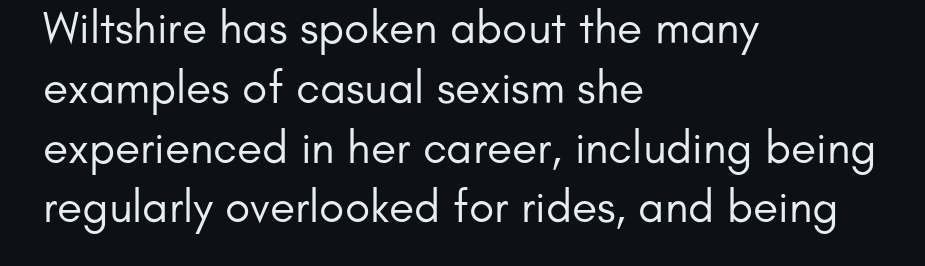
{"serif": "no", "italic": "no", "bold": "no", "weight": "regular", "width": "normal", "stroke_contrast": "low", "x_height": "small", "monospaced": "no", "underline": "no", "align": "left", "line_spacing": "normal", "line_spacing_ratio": 1.3, "letter_spacing": "normal", "letter_spacing_em": 0.0, "glyph_px": 46}
